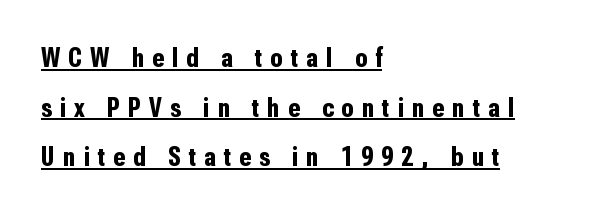
The image shows 28 px bold, condensed sans-serif type, upright; set left-aligned, line spacing 1.77x, unusually wide letter spacing (+0.29 em), underlined; low stroke contrast and a medium x-height.
